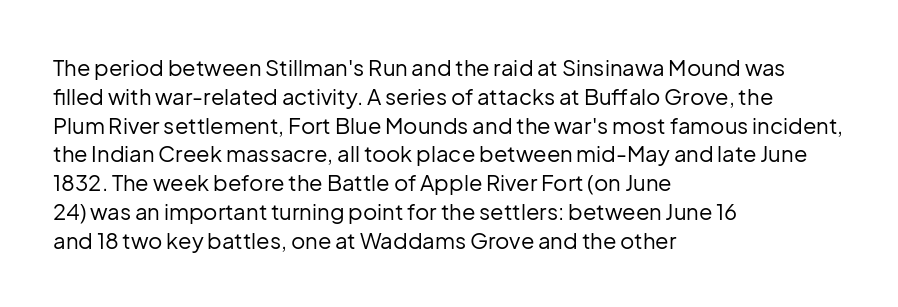
{"italic": "no", "bold": "no", "underline": "no", "align": "left", "line_spacing": "normal", "line_spacing_ratio": 1.31, "letter_spacing": "normal", "letter_spacing_em": 0.0, "glyph_px": 22}
